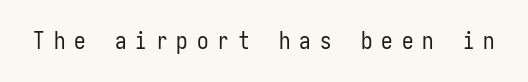
Q: Is the text bold? A: No.
Q: Is the text italic (slanted)? A: No, it is upright.
Q: Is the text underlined? A: No.
Q: Is the spacing between letters normal or unusually wide? A: Unusually wide.
